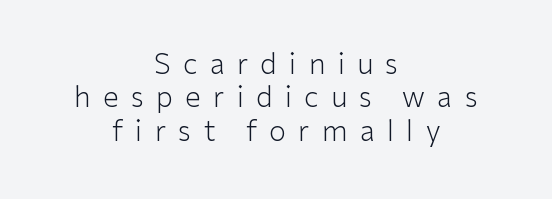
Q: Is the text bold? A: No.
Q: Is the text italic (slanted)? A: No, it is upright.
Q: Is the typeface a serif or a sans-serif typeface? A: Sans-serif.
Q: Is the text underlined? A: No.
Q: How is the paragraph aligned? A: Centered.
Q: Is the spacing between letters normal or unusually wide? A: Unusually wide.
Q: Width (condensed, normal, or wide)? A: Normal.
Q: Stroke contrast? A: Low.
Q: x-height? A: Medium.
Q: Monospaced? A: No.
